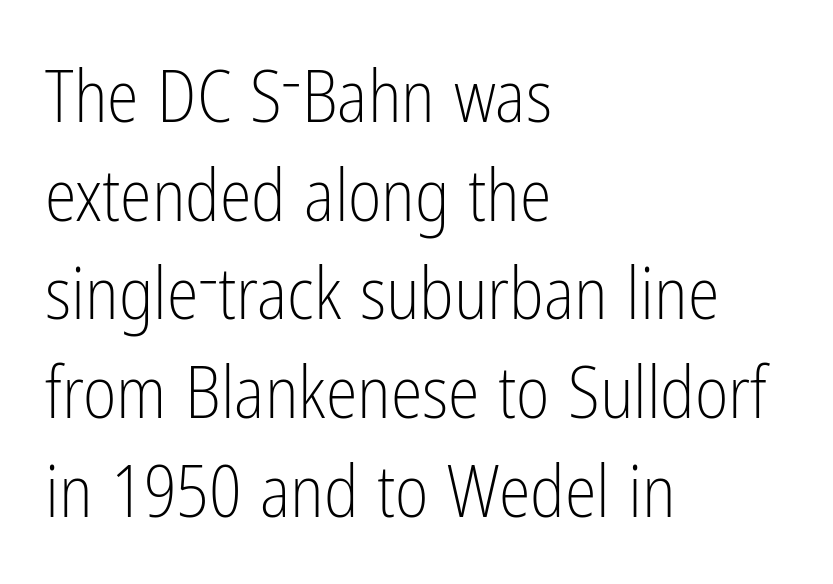
The foot of each line stays bare and open. Proportional: the letters do not fall into vertical columns. Line starts are locked; line ends wander. Summary of weight: not heavy and not bold. Stroke terminals: plain, sans-serif. The block of text has a typical density, with ordinary space between rows.
